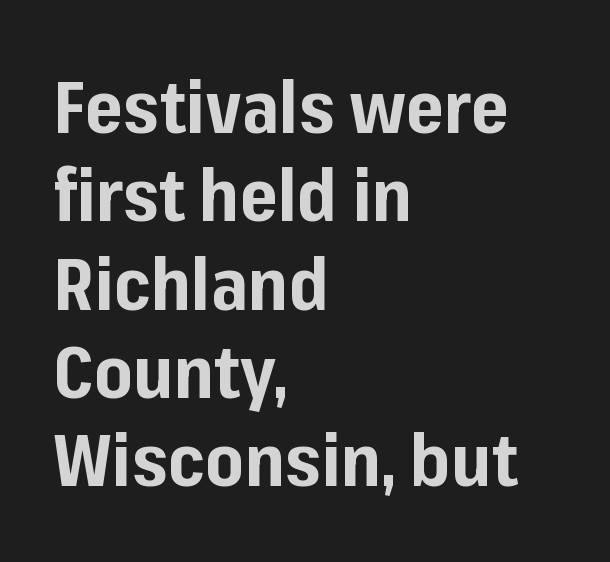
The image shows 73 px bold sans-serif type, upright; set left-aligned, line spacing 1.21x, normal letter spacing, not underlined; low stroke contrast and a medium x-height.
